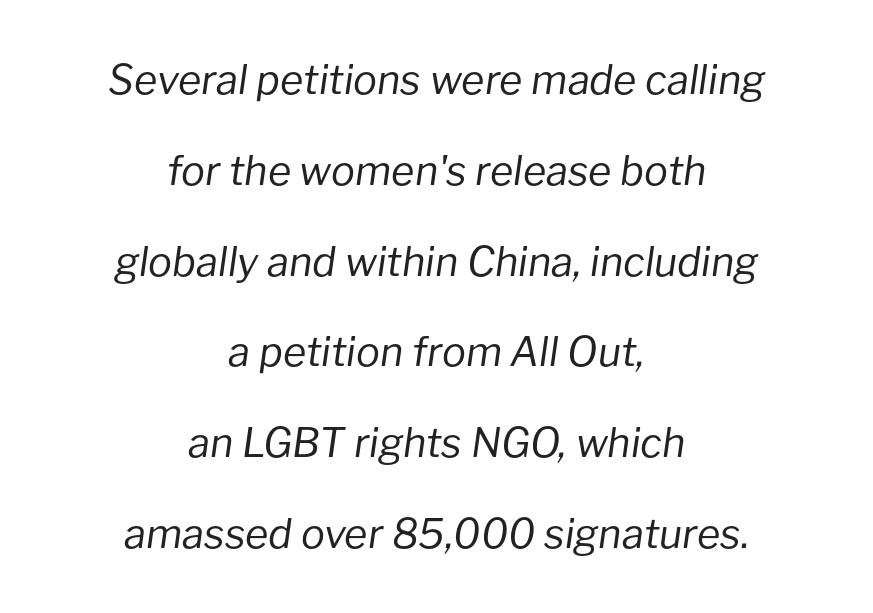
Q: Is the text bold? A: No.
Q: Is the text italic (slanted)? A: Yes, it leans right by about 8 degrees.
Q: Is the text underlined? A: No.
Q: How is the paragraph aligned? A: Centered.
Q: Is the spacing between letters normal or unusually wide? A: Normal.
Q: Is the spacing between lines tight, normal or loose? A: Loose.
Q: Width (condensed, normal, or wide)? A: Normal.
Q: Stroke contrast? A: Low.
Q: x-height? A: Medium.
Q: Monospaced? A: No.
